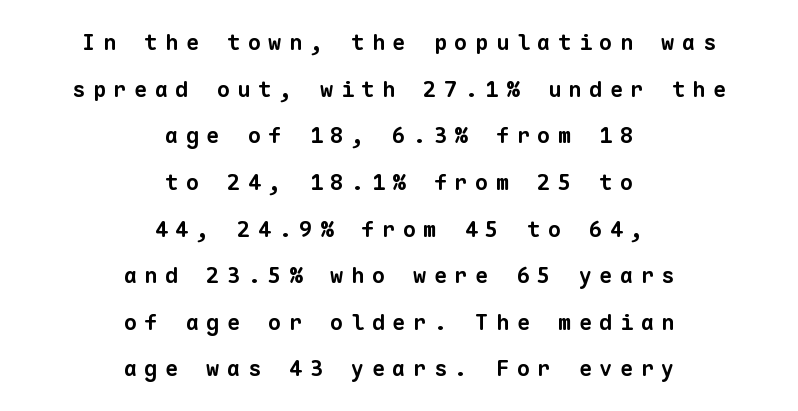
Q: Is the text bold? A: Yes.
Q: Is the text underlined? A: No.
Q: How is the paragraph aligned? A: Centered.
Q: Is the spacing between letters normal or unusually wide? A: Unusually wide.
Q: Is the spacing between lines tight, normal or loose? A: Loose.
